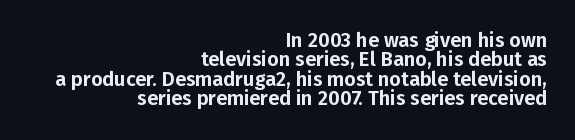
These lines keep a tight, regular rhythm from letter to letter. Quick note: not italic, upright. Descenders hang freely into open space. In CSS terms this would be text-align: right.
